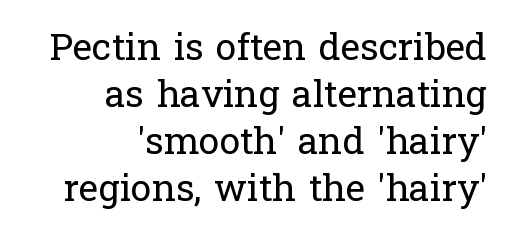
The image shows 37 px regular-weight serif type, upright; set right-aligned, normal line spacing (1.27x), normal letter spacing, not underlined; low stroke contrast and a medium x-height.
